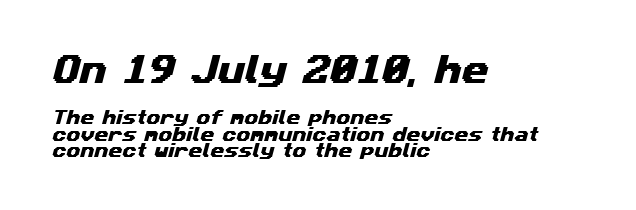
{"serif": "no", "width": "wide", "stroke_contrast": "medium", "x_height": "medium", "monospaced": "no", "underline": "no", "align": "left", "line_spacing": "tight", "line_spacing_ratio": 1.02, "letter_spacing": "normal", "letter_spacing_em": 0.0, "larger_block": "first", "size_ratio": 1.94, "glyph_px": 31}
